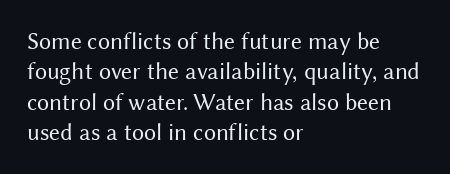
{"italic": "no", "bold": "no", "underline": "no", "align": "left", "line_spacing": "normal", "line_spacing_ratio": 1.27, "letter_spacing": "normal", "letter_spacing_em": 0.0, "glyph_px": 24}
